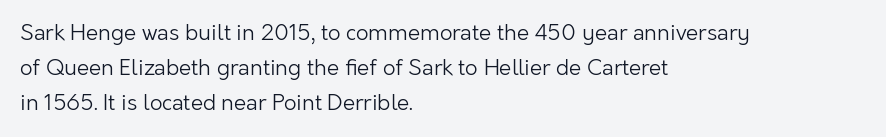
The image shows 22 px text type, upright; set left-aligned, normal line spacing (1.59x), normal letter spacing, not underlined.
